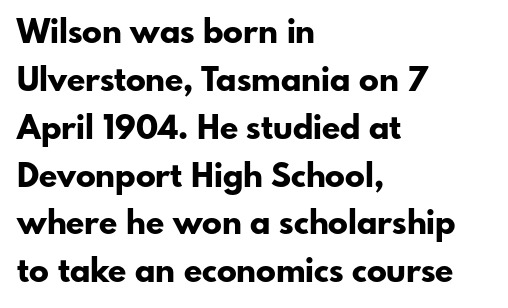
Q: Is the text bold? A: Yes.
Q: Is the text italic (slanted)? A: No, it is upright.
Q: Is the typeface a serif or a sans-serif typeface? A: Sans-serif.
Q: Is the text underlined? A: No.
Q: How is the paragraph aligned? A: Left-aligned.
Q: Is the spacing between letters normal or unusually wide? A: Normal.
Q: Is the spacing between lines tight, normal or loose? A: Normal.
Q: Width (condensed, normal, or wide)? A: Normal.
Q: Stroke contrast? A: Low.
Q: x-height? A: Small.
Q: Monospaced? A: No.
